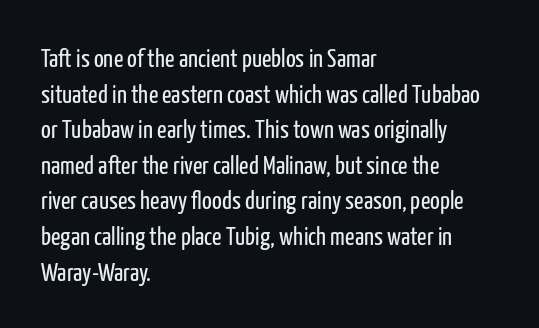
{"italic": "no", "bold": "no", "underline": "no", "align": "left", "line_spacing": "normal", "line_spacing_ratio": 1.37, "letter_spacing": "normal", "letter_spacing_em": 0.0, "glyph_px": 26}
